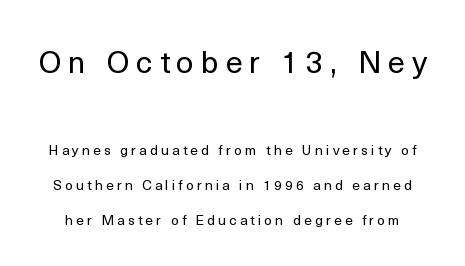
When letters stand straight like this, we call the style roman or upright. The font family rendered here belongs to the sans-serif group. Clear beneath every line of the passage. The rendering uses a large line-height, opening up the rows. Does extra space separate the letters? Yes, quite a lot of it. Size contrast runs from large at the top to small at the bottom.
